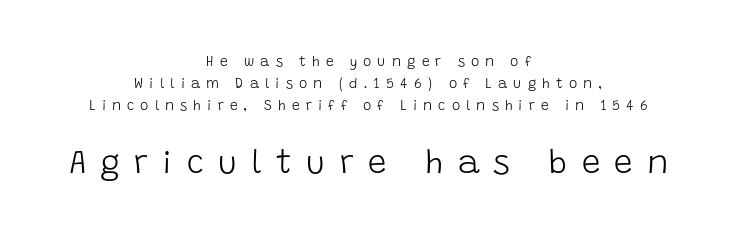
{"serif": "no", "italic": "no", "bold": "no", "weight": "light", "width": "normal", "stroke_contrast": "low", "x_height": "large", "monospaced": "no", "underline": "no", "align": "center", "line_spacing": "normal", "line_spacing_ratio": 1.58, "letter_spacing": "wide", "letter_spacing_em": 0.43, "larger_block": "second", "size_ratio": 2.36, "glyph_px": 33}
